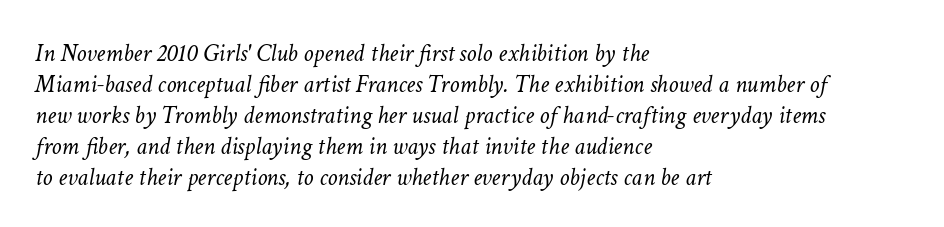
{"italic": "yes", "lean": "right", "slant_degrees": 11, "bold": "no", "underline": "no", "align": "left", "line_spacing_ratio": 1.24, "letter_spacing": "normal", "letter_spacing_em": 0.0, "glyph_px": 25}
